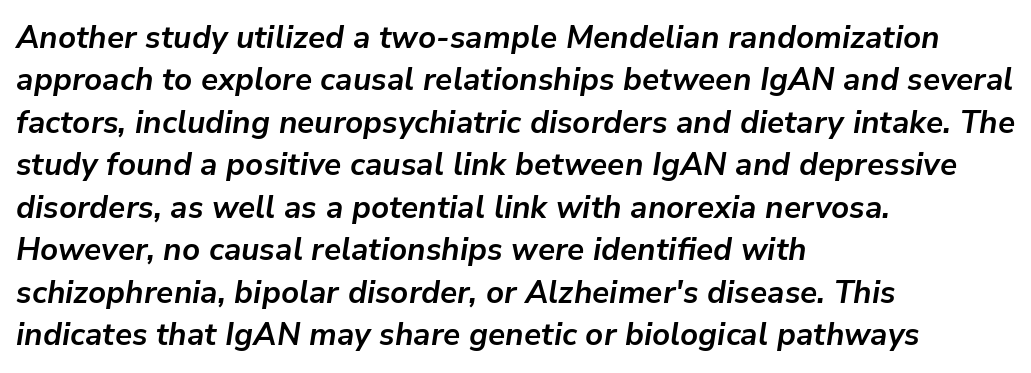
The image shows 31 px bold type, italic (leaning right); set left-aligned, normal line spacing (1.37x), normal letter spacing, not underlined; low stroke contrast and a medium x-height.
